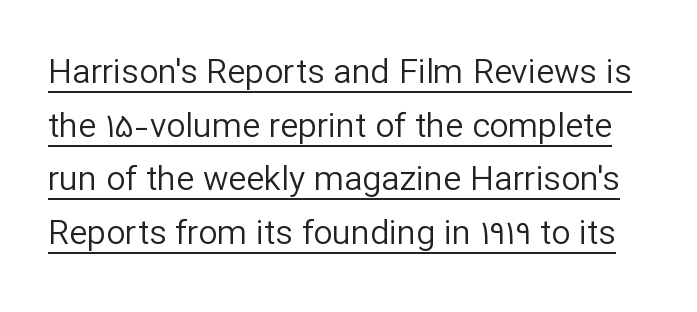
Q: Is the text bold? A: No.
Q: Is the text italic (slanted)? A: No, it is upright.
Q: Is the typeface a serif or a sans-serif typeface? A: Sans-serif.
Q: Is the text underlined? A: Yes.
Q: Is the spacing between letters normal or unusually wide? A: Normal.
Q: Is the spacing between lines tight, normal or loose? A: Normal.
Q: Width (condensed, normal, or wide)? A: Normal.
Q: Stroke contrast? A: Low.
Q: x-height? A: Medium.
Q: Monospaced? A: No.
